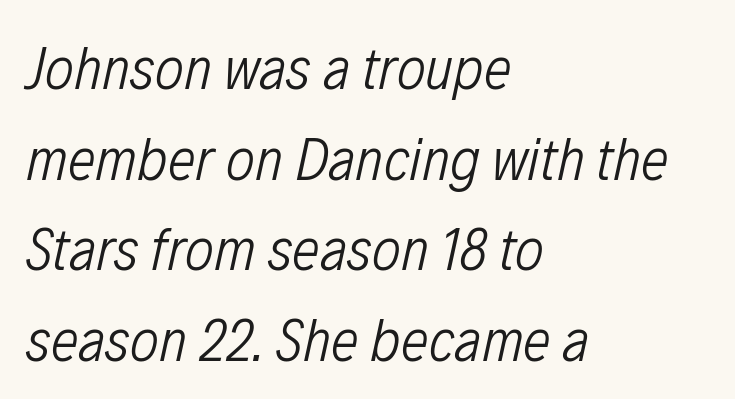
The image shows 62 px light, condensed type, italic (leaning right); set left-aligned, normal line spacing (1.46x), normal letter spacing, not underlined; low stroke contrast and a medium x-height.
